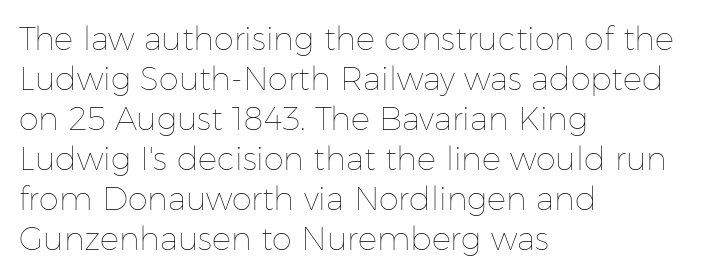
{"italic": "no", "bold": "no", "weight": "thin", "width": "normal", "stroke_contrast": "low", "x_height": "medium", "monospaced": "no", "underline": "no", "align": "left", "line_spacing": "normal", "line_spacing_ratio": 1.25, "letter_spacing": "normal", "letter_spacing_em": 0.0, "glyph_px": 32}
